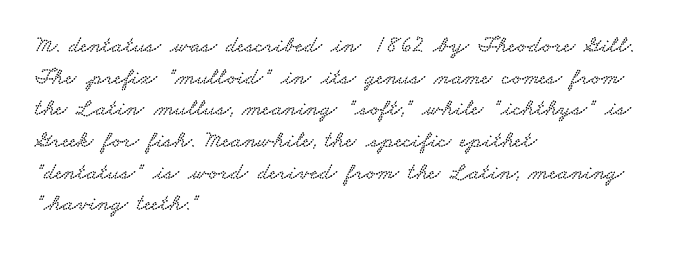
The image shows 24 px text type; set left-aligned, normal line spacing (1.32x), normal letter spacing, not underlined.
